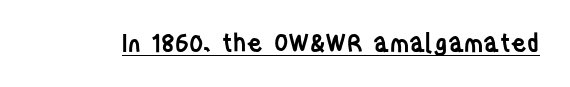
{"italic": "no", "bold": "semi", "underline": "yes", "letter_spacing": "normal", "letter_spacing_em": 0.0, "glyph_px": 24}
